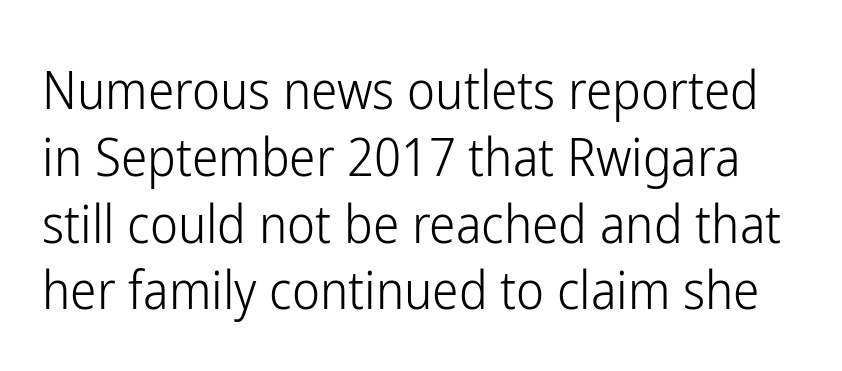
Q: Is the text bold? A: No.
Q: Is the text italic (slanted)? A: No, it is upright.
Q: Is the typeface a serif or a sans-serif typeface? A: Sans-serif.
Q: Is the text underlined? A: No.
Q: Is the spacing between letters normal or unusually wide? A: Normal.
Q: Is the spacing between lines tight, normal or loose? A: Normal.
Q: Width (condensed, normal, or wide)? A: Condensed.
Q: Stroke contrast? A: Low.
Q: x-height? A: Medium.
Q: Monospaced? A: No.
